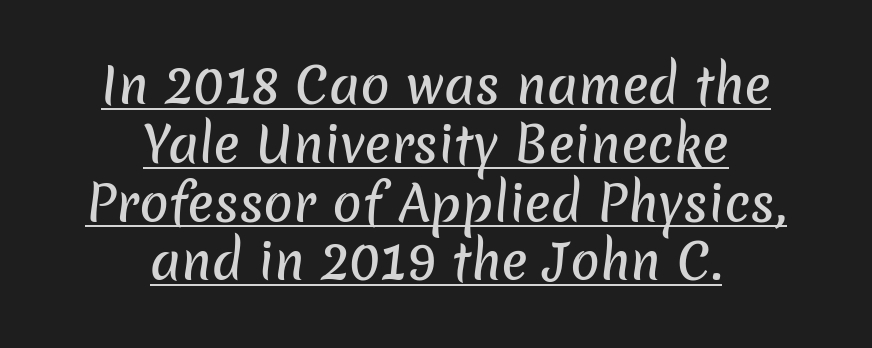
Q: Is the typeface a serif or a sans-serif typeface? A: Sans-serif.
Q: Is the text underlined? A: Yes.
Q: How is the paragraph aligned? A: Centered.
Q: Is the spacing between letters normal or unusually wide? A: Normal.
Q: Width (condensed, normal, or wide)? A: Normal.
Q: Stroke contrast? A: Low.
Q: x-height? A: Medium.
Q: Monospaced? A: No.
